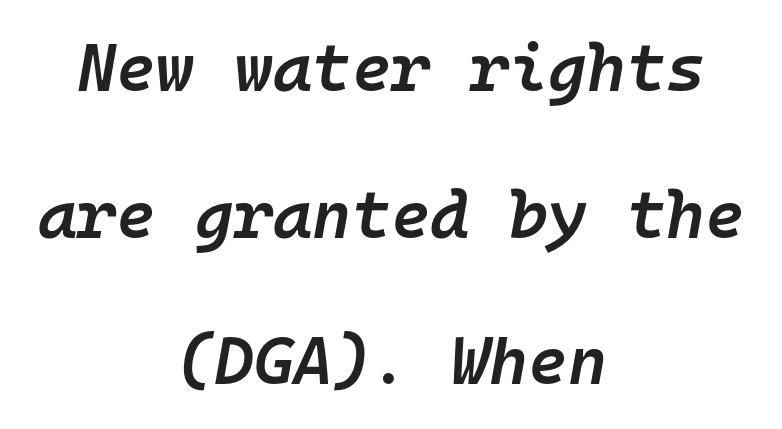
The image shows 67 px semibold type, italic (leaning right), monospaced; set centered, loose line spacing (2.19x), normal letter spacing, not underlined; low stroke contrast and a medium x-height.
